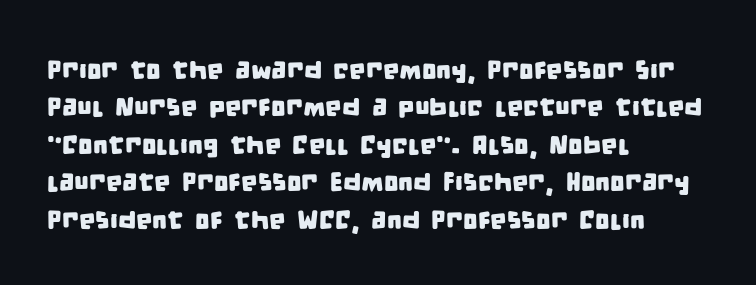
Underline: absent. Letter spacing: default. These lines stack with their left ends in a neat column. Regular leading.
